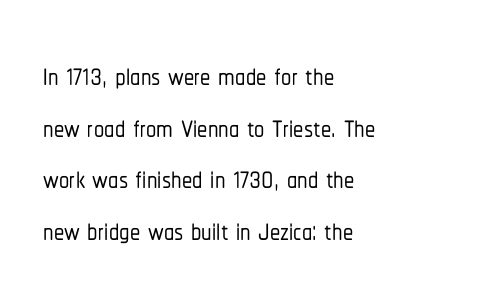
{"serif": "no", "italic": "no", "width": "condensed", "stroke_contrast": "low", "x_height": "medium", "monospaced": "no", "underline": "no", "align": "left", "line_spacing": "normal", "line_spacing_ratio": 1.26, "letter_spacing": "normal", "letter_spacing_em": 0.0, "glyph_px": 41}
